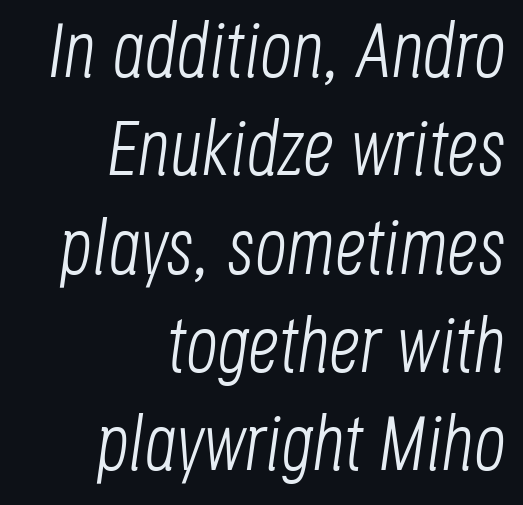
Compared with typical body copy, the letter spacing here is the same. The axis of the letterforms is tilted away from vertical. Normally led — the rows are evenly, conventionally spaced. Counters stay open thanks to moderate or lighter strokes. Reading down the block, your eye finds every line finishing at a fixed right position.
